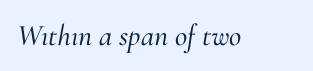
Q: Is the text italic (slanted)? A: Yes, it leans right by about 10 degrees.
Q: Is the typeface a serif or a sans-serif typeface? A: Serif.
Q: Is the text underlined? A: No.
Q: Is the spacing between letters normal or unusually wide? A: Normal.
Q: Width (condensed, normal, or wide)? A: Normal.
Q: Stroke contrast? A: Medium.
Q: x-height? A: Small.
Q: Monospaced? A: No.
